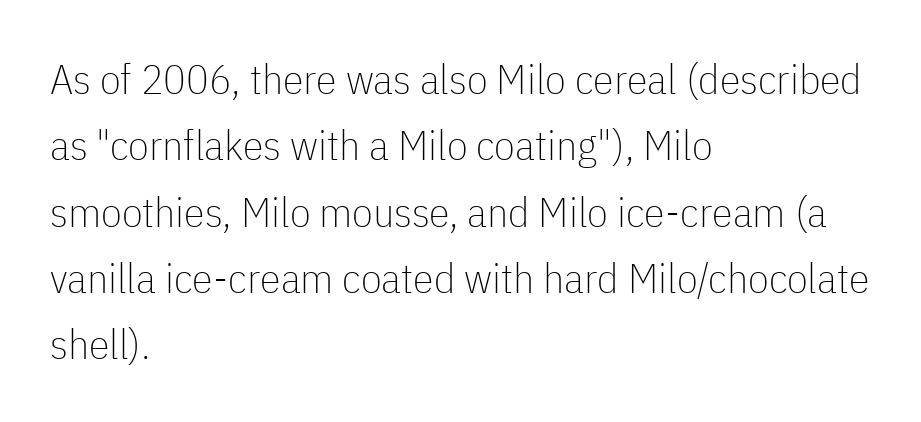
The image shows 42 px thin, condensed sans-serif type, upright; set left-aligned, normal line spacing (1.58x), normal letter spacing, not underlined; low stroke contrast and a medium x-height.
